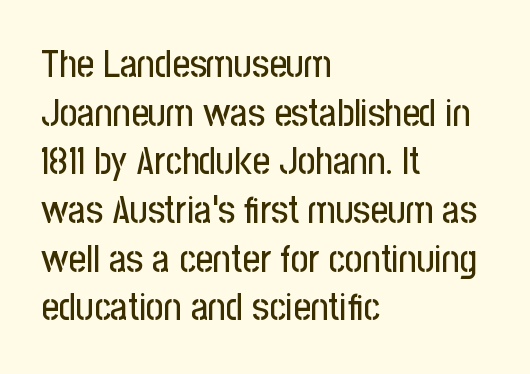
{"serif": "no", "italic": "no", "width": "condensed", "stroke_contrast": "low", "x_height": "medium", "monospaced": "no", "underline": "no", "align": "left", "line_spacing": "normal", "line_spacing_ratio": 1.28, "letter_spacing": "normal", "letter_spacing_em": 0.0, "glyph_px": 38}
